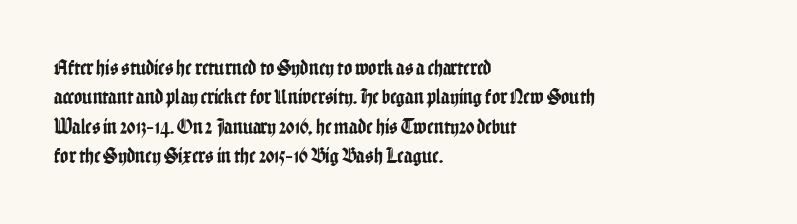
{"italic": "no", "underline": "no", "align": "left", "line_spacing": "normal", "line_spacing_ratio": 1.34, "letter_spacing": "normal", "letter_spacing_em": 0.0, "glyph_px": 22}
